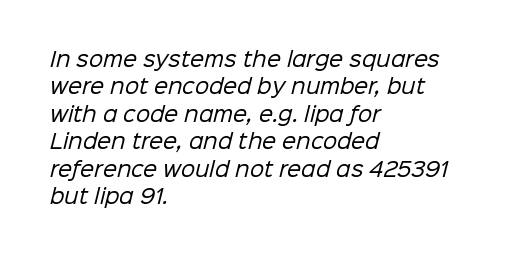
{"bold": "no", "underline": "no", "align": "left", "line_spacing": "normal", "line_spacing_ratio": 1.37, "letter_spacing": "normal", "letter_spacing_em": 0.0, "glyph_px": 20}
